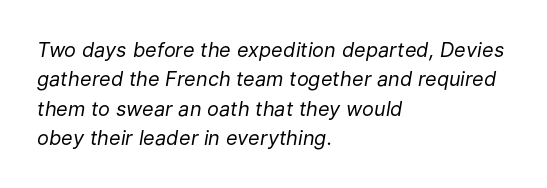
Letters have the restrained weight of plain body copy at most. Glyph-to-glyph distance matches everyday printed text. The glyphs look as if they've been sheared to an angle. Each line starts at the same left margin while the right side varies.
